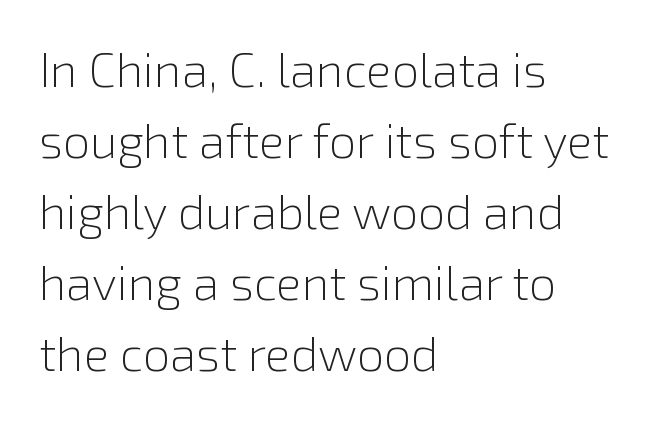
Q: Is the text bold? A: No.
Q: Is the text italic (slanted)? A: No, it is upright.
Q: Is the typeface a serif or a sans-serif typeface? A: Sans-serif.
Q: Is the text underlined? A: No.
Q: How is the paragraph aligned? A: Left-aligned.
Q: Is the spacing between letters normal or unusually wide? A: Normal.
Q: Is the spacing between lines tight, normal or loose? A: Normal.
Q: Width (condensed, normal, or wide)? A: Normal.
Q: Stroke contrast? A: Low.
Q: x-height? A: Medium.
Q: Monospaced? A: No.
